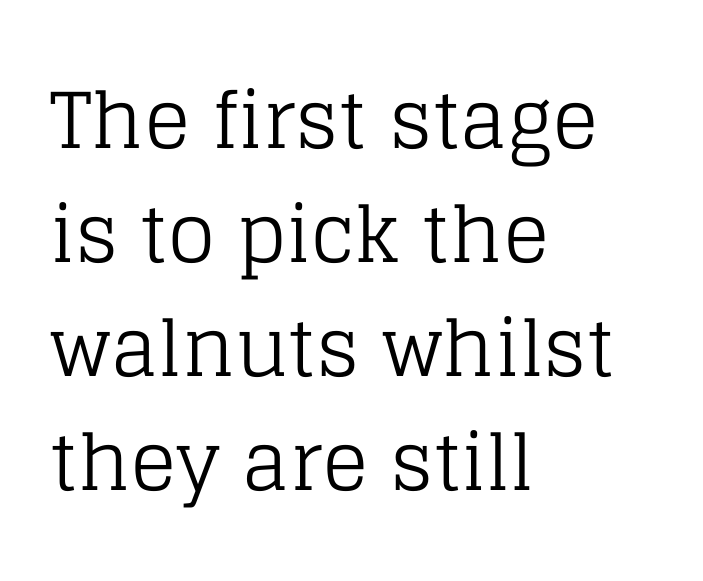
Q: Is the text bold? A: No.
Q: Is the text italic (slanted)? A: No, it is upright.
Q: Is the typeface a serif or a sans-serif typeface? A: Serif.
Q: Is the text underlined? A: No.
Q: How is the paragraph aligned? A: Left-aligned.
Q: Is the spacing between letters normal or unusually wide? A: Normal.
Q: Is the spacing between lines tight, normal or loose? A: Normal.
Q: Width (condensed, normal, or wide)? A: Normal.
Q: Stroke contrast? A: Low.
Q: x-height? A: Large.
Q: Monospaced? A: No.
